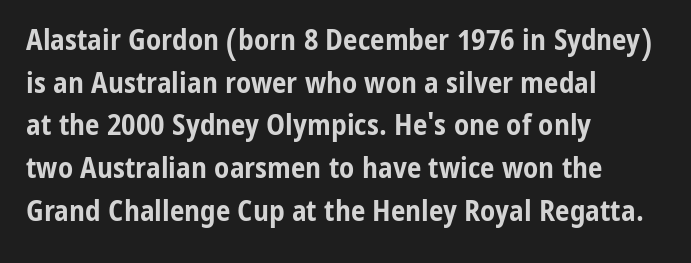
{"serif": "no", "italic": "no", "bold": "yes", "weight": "bold", "width": "condensed", "stroke_contrast": "low", "x_height": "medium", "monospaced": "no", "underline": "no", "align": "left", "line_spacing": "normal", "line_spacing_ratio": 1.47, "letter_spacing": "normal", "letter_spacing_em": 0.0, "glyph_px": 29}
